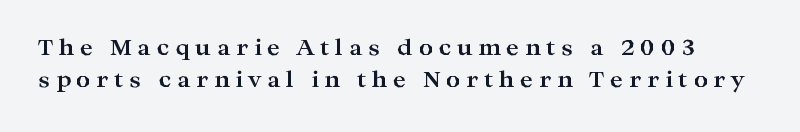
{"italic": "no", "bold": "yes", "underline": "no", "line_spacing": "normal", "line_spacing_ratio": 1.46, "letter_spacing": "wide", "letter_spacing_em": 0.26, "glyph_px": 22}
